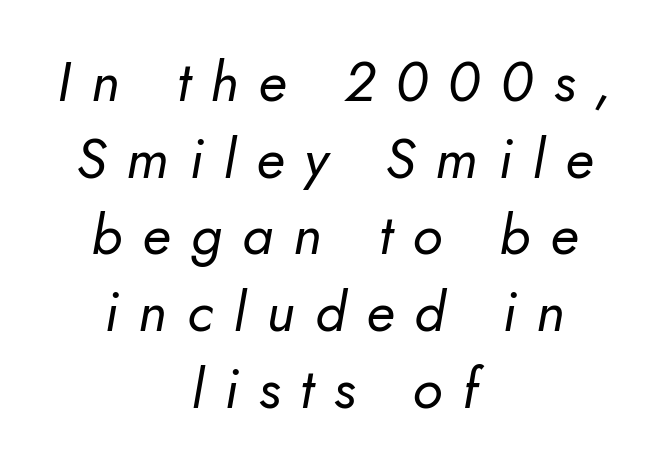
{"italic": "yes", "lean": "right", "slant_degrees": 10, "bold": "no", "weight": "regular", "width": "normal", "stroke_contrast": "low", "x_height": "small", "monospaced": "no", "underline": "no", "align": "center", "line_spacing": "normal", "line_spacing_ratio": 1.37, "letter_spacing": "wide", "letter_spacing_em": 0.36, "glyph_px": 56}
